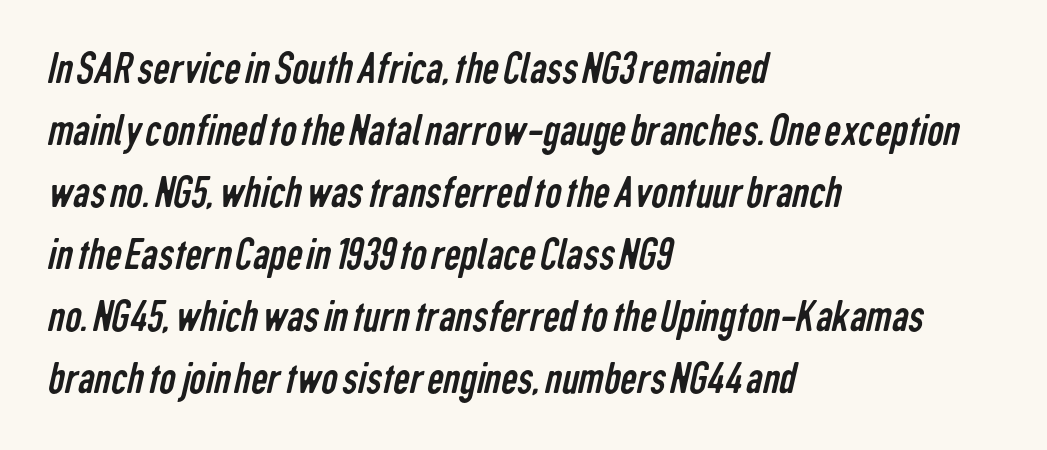
The image shows 46 px regular-weight, condensed sans-serif type; set left-aligned, normal line spacing (1.35x), normal letter spacing, not underlined; low stroke contrast and a medium x-height.
